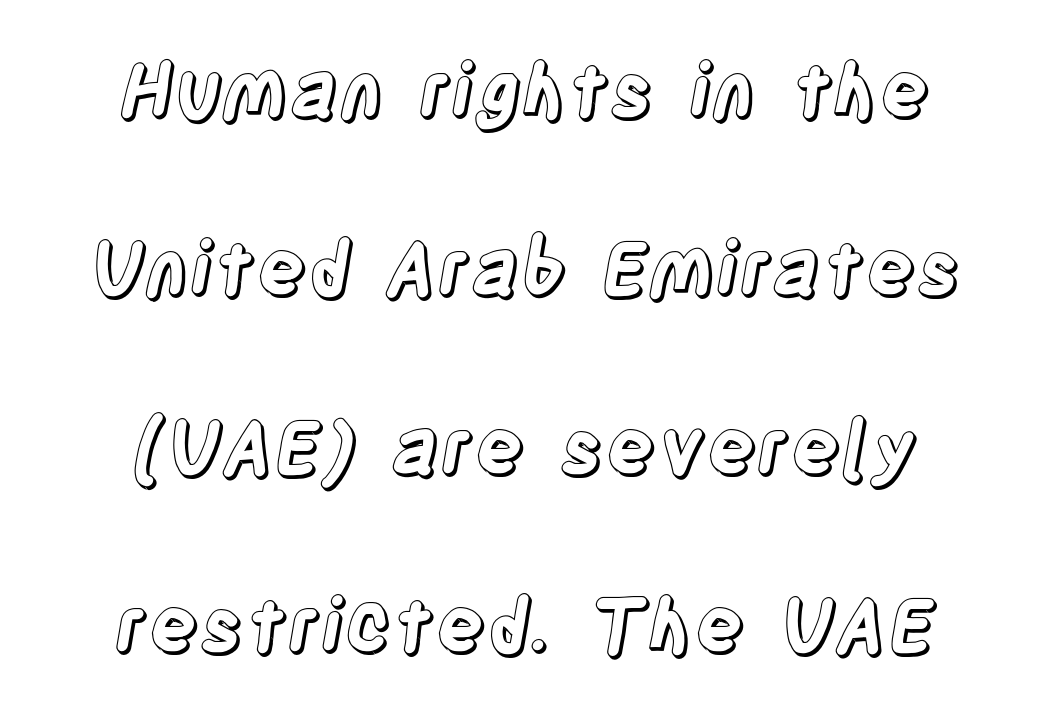
The image shows 75 px condensed type; set loose line spacing (2.38x), normal letter spacing, not underlined; a large x-height.
